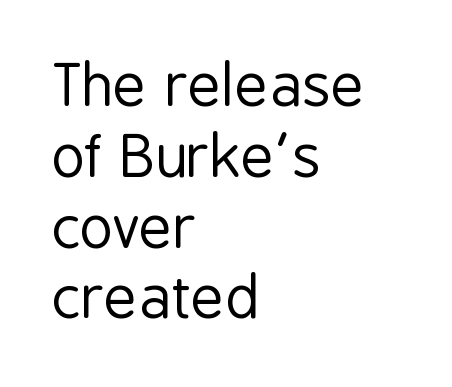
Q: Is the text bold? A: No.
Q: Is the text italic (slanted)? A: No, it is upright.
Q: Is the typeface a serif or a sans-serif typeface? A: Sans-serif.
Q: Is the text underlined? A: No.
Q: How is the paragraph aligned? A: Left-aligned.
Q: Is the spacing between letters normal or unusually wide? A: Normal.
Q: Width (condensed, normal, or wide)? A: Condensed.
Q: Stroke contrast? A: Low.
Q: x-height? A: Medium.
Q: Monospaced? A: No.
